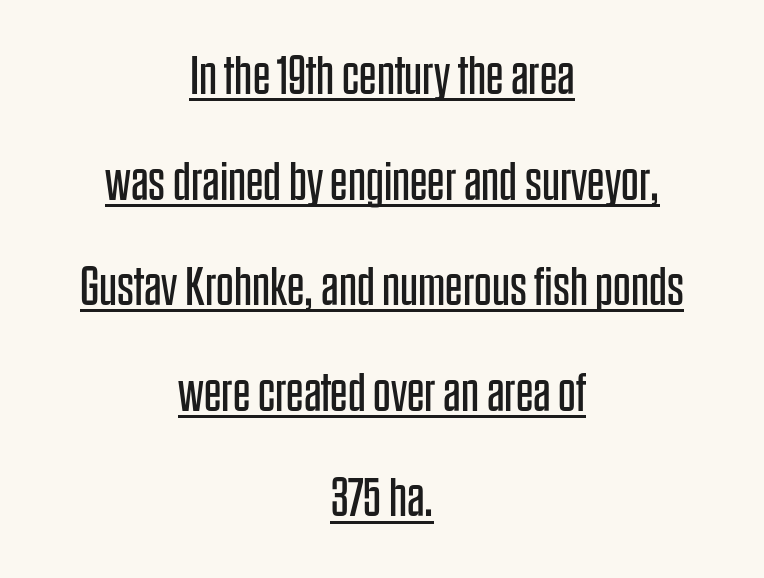
Q: Is the text bold? A: No.
Q: Is the text italic (slanted)? A: No, it is upright.
Q: Is the typeface a serif or a sans-serif typeface? A: Sans-serif.
Q: Is the text underlined? A: Yes.
Q: How is the paragraph aligned? A: Centered.
Q: Is the spacing between letters normal or unusually wide? A: Normal.
Q: Is the spacing between lines tight, normal or loose? A: Loose.
Q: Width (condensed, normal, or wide)? A: Condensed.
Q: Stroke contrast? A: Low.
Q: x-height? A: Large.
Q: Monospaced? A: No.
